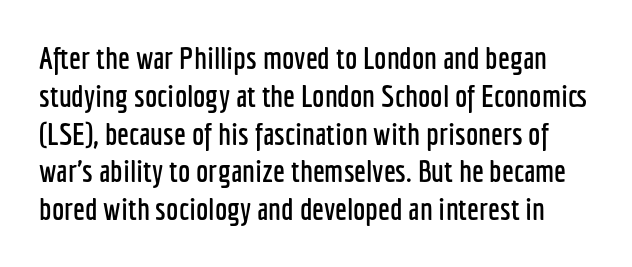
The image shows 31 px condensed sans-serif type, upright; set line spacing 1.22x, normal letter spacing, not underlined; low stroke contrast and a medium x-height.
